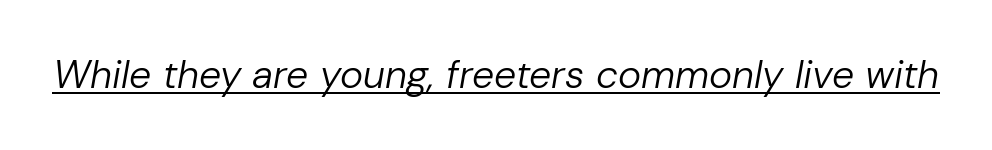
The image shows 39 px regular-weight type, italic (leaning right); set normal letter spacing, underlined; low stroke contrast and a medium x-height.
